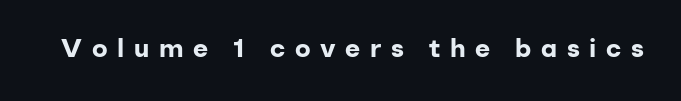
The image shows 26 px bold type, upright; set unusually wide letter spacing (+0.37 em), not underlined.
